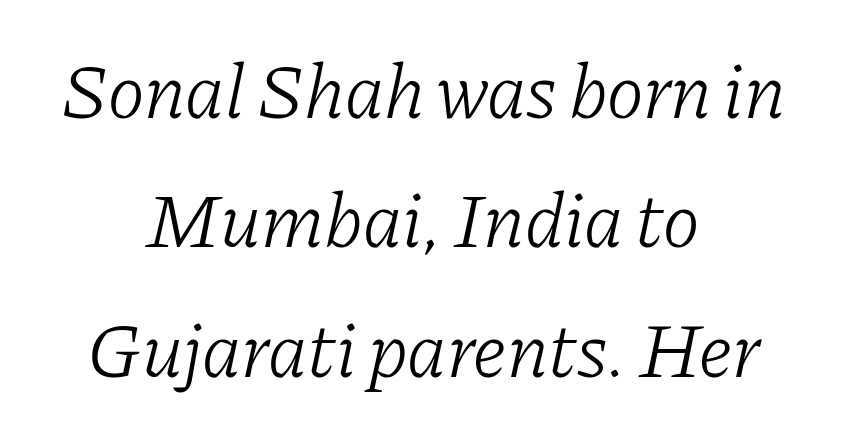
{"serif": "yes", "italic": "yes", "lean": "right", "slant_degrees": 11, "bold": "no", "weight": "light", "width": "normal", "stroke_contrast": "low", "x_height": "medium", "monospaced": "no", "underline": "no", "align": "center", "line_spacing": "normal", "line_spacing_ratio": 1.66, "letter_spacing": "normal", "letter_spacing_em": 0.0, "glyph_px": 78}
